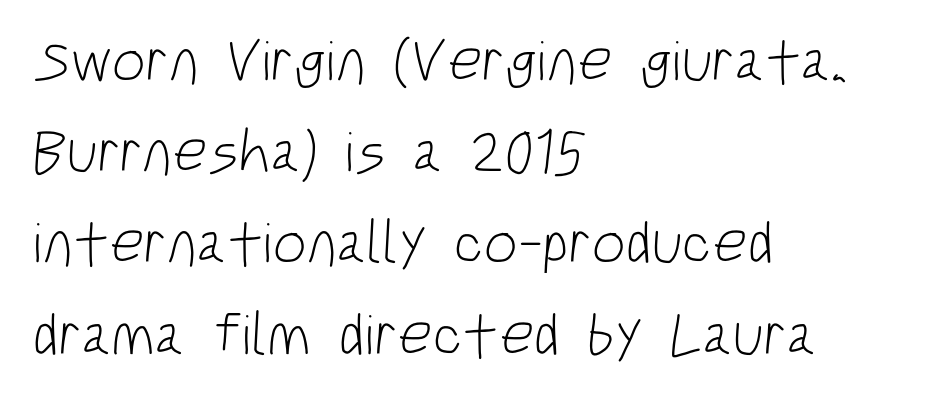
Q: Is the text bold? A: No.
Q: Is the typeface a serif or a sans-serif typeface? A: Sans-serif.
Q: Is the text underlined? A: No.
Q: How is the paragraph aligned? A: Left-aligned.
Q: Is the spacing between letters normal or unusually wide? A: Normal.
Q: Is the spacing between lines tight, normal or loose? A: Normal.
Q: Width (condensed, normal, or wide)? A: Condensed.
Q: Stroke contrast? A: Low.
Q: x-height? A: Large.
Q: Monospaced? A: No.
